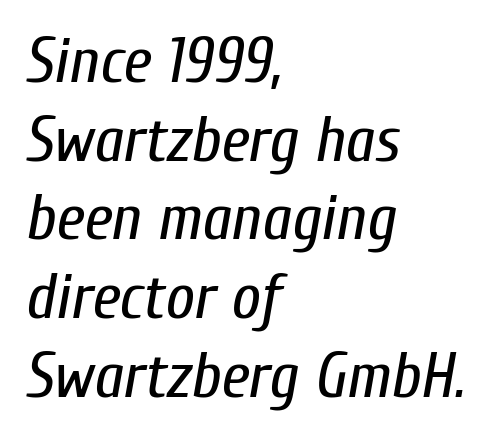
Q: Is the text bold? A: No.
Q: Is the text italic (slanted)? A: Yes, it leans right by about 10 degrees.
Q: Is the text underlined? A: No.
Q: How is the paragraph aligned? A: Left-aligned.
Q: Is the spacing between letters normal or unusually wide? A: Normal.
Q: Width (condensed, normal, or wide)? A: Condensed.
Q: Stroke contrast? A: Low.
Q: x-height? A: Medium.
Q: Monospaced? A: No.
